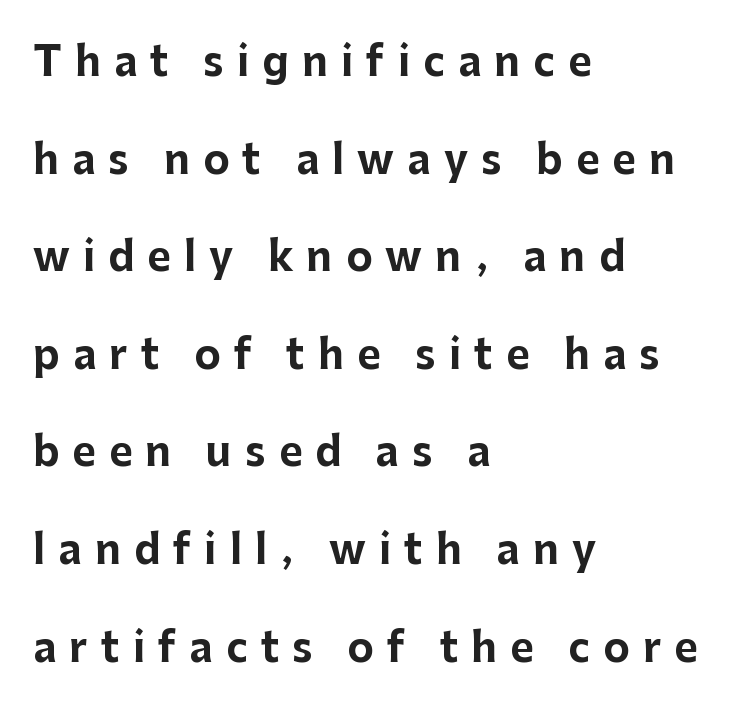
{"serif": "no", "italic": "no", "bold": "yes", "weight": "bold", "width": "normal", "stroke_contrast": "low", "x_height": "medium", "monospaced": "no", "underline": "no", "align": "left", "line_spacing": "loose", "line_spacing_ratio": 2.44, "letter_spacing": "wide", "letter_spacing_em": 0.33, "glyph_px": 40}
